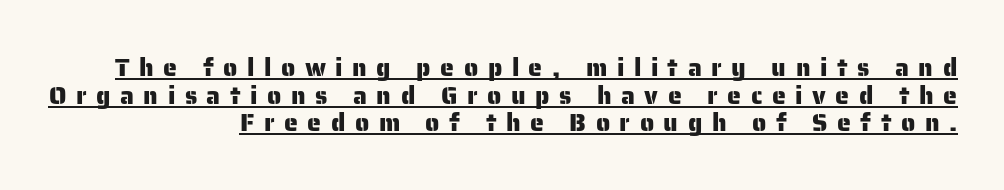
Every stem runs plumb, perpendicular to the baseline. This rendering features underlined lettering. Horizontally, the lines are justified to the trailing edge only. Whoever set this chose condensed vertical rhythm over breathing room. Honestly, the letter spacing is so wide it's the main thing you notice.
